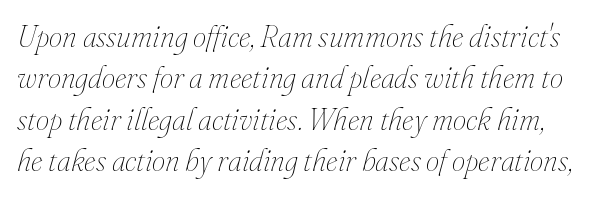
{"italic": "yes", "lean": "right", "slant_degrees": 16, "bold": "no", "weight": "thin", "width": "normal", "stroke_contrast": "medium", "x_height": "small", "monospaced": "no", "underline": "no", "line_spacing": "normal", "line_spacing_ratio": 1.38, "letter_spacing": "normal", "letter_spacing_em": 0.0, "glyph_px": 30}
